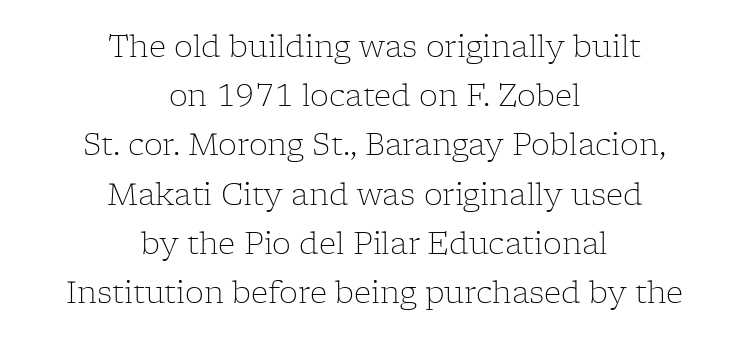
Q: Is the text bold? A: No.
Q: Is the text italic (slanted)? A: No, it is upright.
Q: Is the typeface a serif or a sans-serif typeface? A: Serif.
Q: Is the text underlined? A: No.
Q: How is the paragraph aligned? A: Centered.
Q: Is the spacing between letters normal or unusually wide? A: Normal.
Q: Is the spacing between lines tight, normal or loose? A: Normal.
Q: Width (condensed, normal, or wide)? A: Normal.
Q: Stroke contrast? A: Low.
Q: x-height? A: Medium.
Q: Monospaced? A: No.
